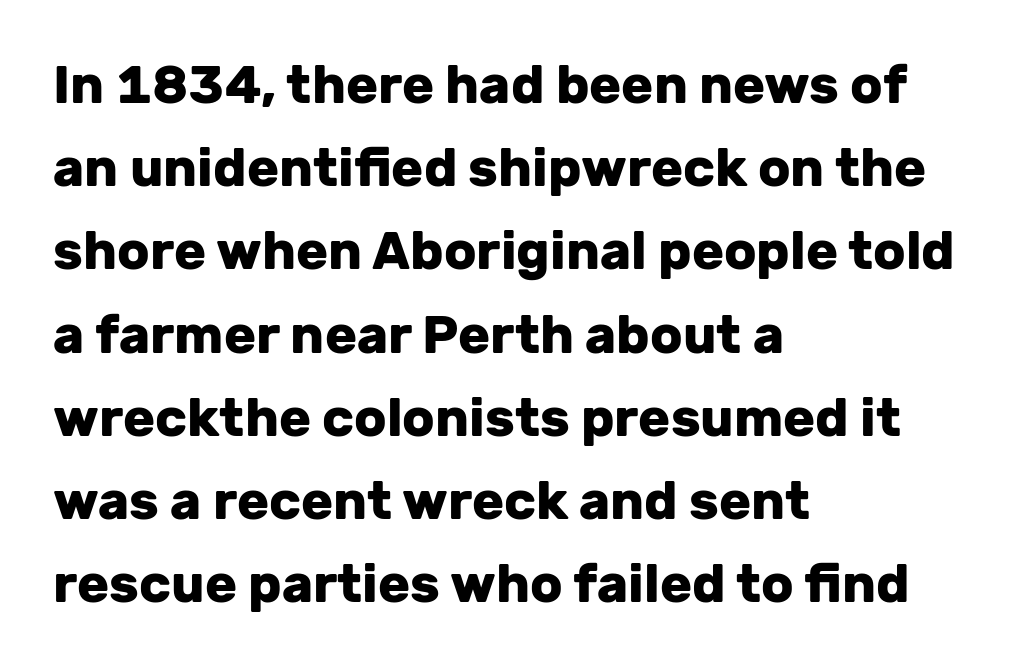
Q: Is the text bold? A: Yes.
Q: Is the text italic (slanted)? A: No, it is upright.
Q: Is the typeface a serif or a sans-serif typeface? A: Sans-serif.
Q: Is the text underlined? A: No.
Q: How is the paragraph aligned? A: Left-aligned.
Q: Is the spacing between letters normal or unusually wide? A: Normal.
Q: Is the spacing between lines tight, normal or loose? A: Normal.
Q: Width (condensed, normal, or wide)? A: Normal.
Q: Stroke contrast? A: Low.
Q: x-height? A: Medium.
Q: Monospaced? A: No.
